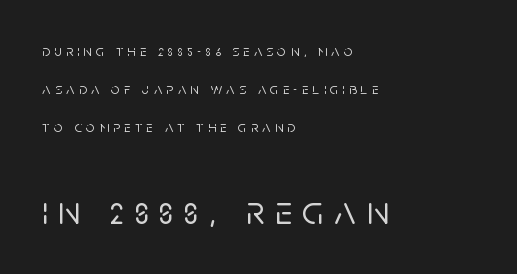
A typesetter would call this proportional, since set widths differ per character. Typographically, this falls in the sans-serif category. Each new line begins a long way beneath the previous one. This sample uses an upright cut, with every glyph sitting square on the baseline.
